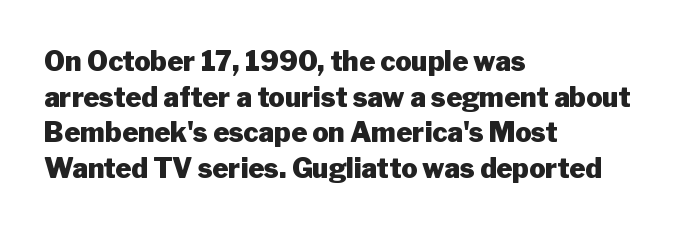
A typesetter would call this leading conventional body-copy spacing. Standard letterfit; no display-style spreading of the glyphs. The axis of the letterforms is exactly vertical. Typeset ragged right — the left edge is the straight one. Clear beneath every line of the passage. Each glyph is drawn with heavy, bold strokes.
